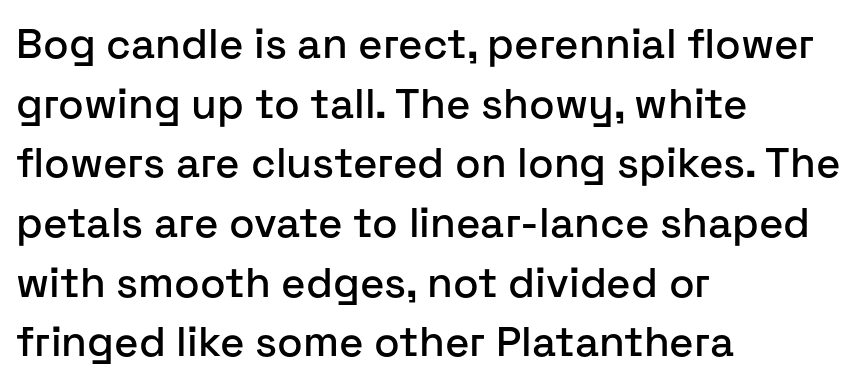
Q: Is the text italic (slanted)? A: No, it is upright.
Q: Is the typeface a serif or a sans-serif typeface? A: Sans-serif.
Q: Is the text underlined? A: No.
Q: How is the paragraph aligned? A: Left-aligned.
Q: Is the spacing between letters normal or unusually wide? A: Normal.
Q: Is the spacing between lines tight, normal or loose? A: Normal.
Q: Width (condensed, normal, or wide)? A: Normal.
Q: Stroke contrast? A: Low.
Q: x-height? A: Medium.
Q: Monospaced? A: No.
